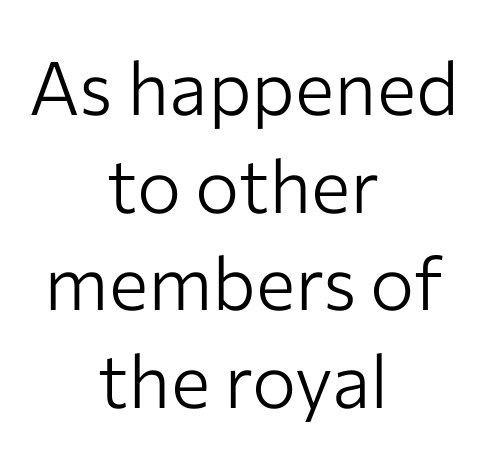
Q: Is the text bold? A: No.
Q: Is the text italic (slanted)? A: No, it is upright.
Q: Is the typeface a serif or a sans-serif typeface? A: Sans-serif.
Q: Is the text underlined? A: No.
Q: How is the paragraph aligned? A: Centered.
Q: Is the spacing between letters normal or unusually wide? A: Normal.
Q: Is the spacing between lines tight, normal or loose? A: Normal.
Q: Width (condensed, normal, or wide)? A: Normal.
Q: Stroke contrast? A: Low.
Q: x-height? A: Medium.
Q: Monospaced? A: No.
